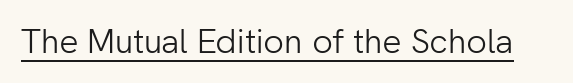
Q: Is the text bold? A: No.
Q: Is the text italic (slanted)? A: No, it is upright.
Q: Is the typeface a serif or a sans-serif typeface? A: Sans-serif.
Q: Is the text underlined? A: Yes.
Q: Is the spacing between letters normal or unusually wide? A: Normal.
Q: Width (condensed, normal, or wide)? A: Normal.
Q: Stroke contrast? A: Low.
Q: x-height? A: Medium.
Q: Monospaced? A: No.
